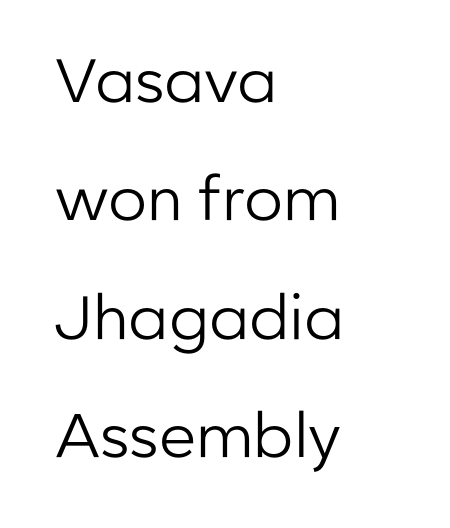
{"serif": "no", "italic": "no", "bold": "no", "weight": "regular", "width": "normal", "stroke_contrast": "low", "x_height": "medium", "monospaced": "no", "underline": "no", "align": "left", "line_spacing": "loose", "line_spacing_ratio": 1.94, "letter_spacing": "normal", "letter_spacing_em": 0.0, "glyph_px": 61}
